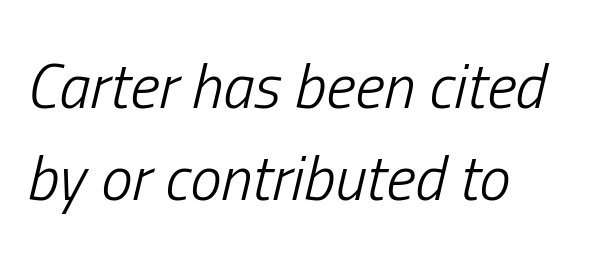
Q: Is the text bold? A: No.
Q: Is the text italic (slanted)? A: Yes, it leans right by about 13 degrees.
Q: Is the text underlined? A: No.
Q: How is the paragraph aligned? A: Left-aligned.
Q: Is the spacing between letters normal or unusually wide? A: Normal.
Q: Is the spacing between lines tight, normal or loose? A: Normal.
Q: Width (condensed, normal, or wide)? A: Condensed.
Q: Stroke contrast? A: Low.
Q: x-height? A: Medium.
Q: Monospaced? A: No.
